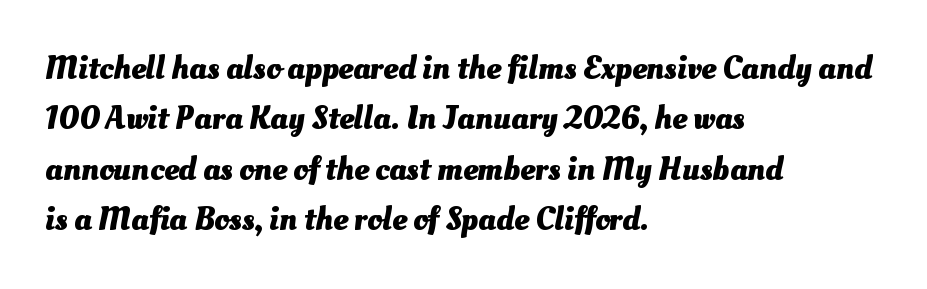
Q: Is the text bold? A: Yes.
Q: Is the text underlined? A: No.
Q: How is the paragraph aligned? A: Left-aligned.
Q: Is the spacing between letters normal or unusually wide? A: Normal.
Q: Is the spacing between lines tight, normal or loose? A: Normal.
Q: Width (condensed, normal, or wide)? A: Normal.
Q: Stroke contrast? A: Medium.
Q: x-height? A: Small.
Q: Monospaced? A: No.
